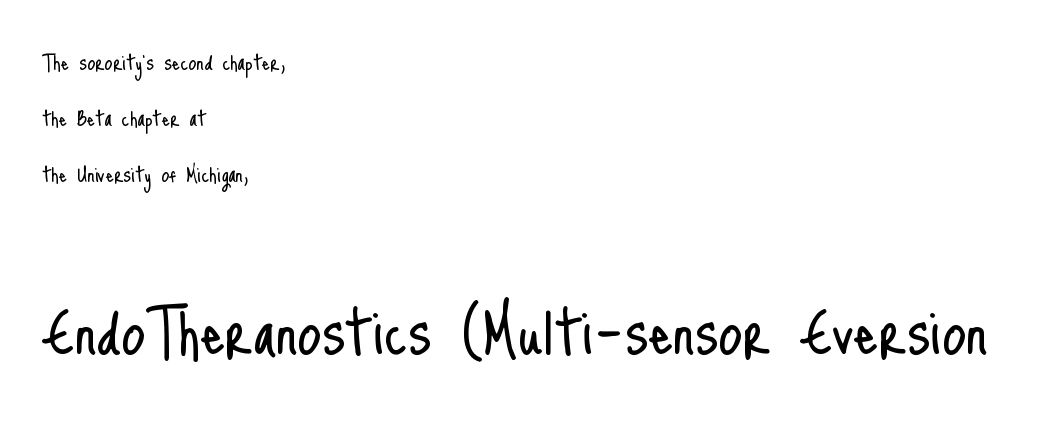
A roman cut, with each character standing at attention. Words appear dense and cohesive because spacing is normal. These glyphs show unthickened strokes, regular width or finer. Bigger letters appear in the bottom chunk; the top chunk is reduced. Every row of glyphs begins at an identical x-position on the left. Airy leading.
